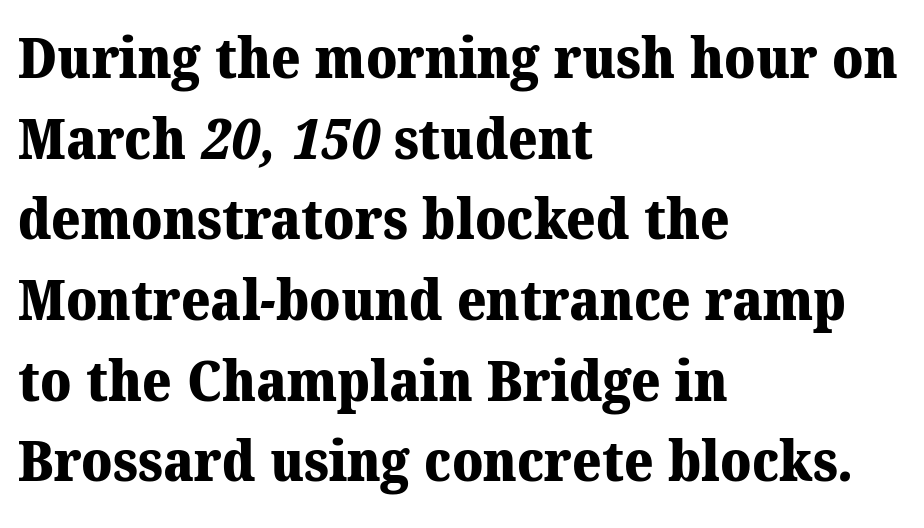
Q: Is the text bold? A: Yes.
Q: Is the typeface a serif or a sans-serif typeface? A: Serif.
Q: Is the text underlined? A: No.
Q: How is the paragraph aligned? A: Left-aligned.
Q: Is the spacing between letters normal or unusually wide? A: Normal.
Q: Is the spacing between lines tight, normal or loose? A: Normal.
Q: Width (condensed, normal, or wide)? A: Normal.
Q: Stroke contrast? A: Medium.
Q: x-height? A: Medium.
Q: Monospaced? A: No.
